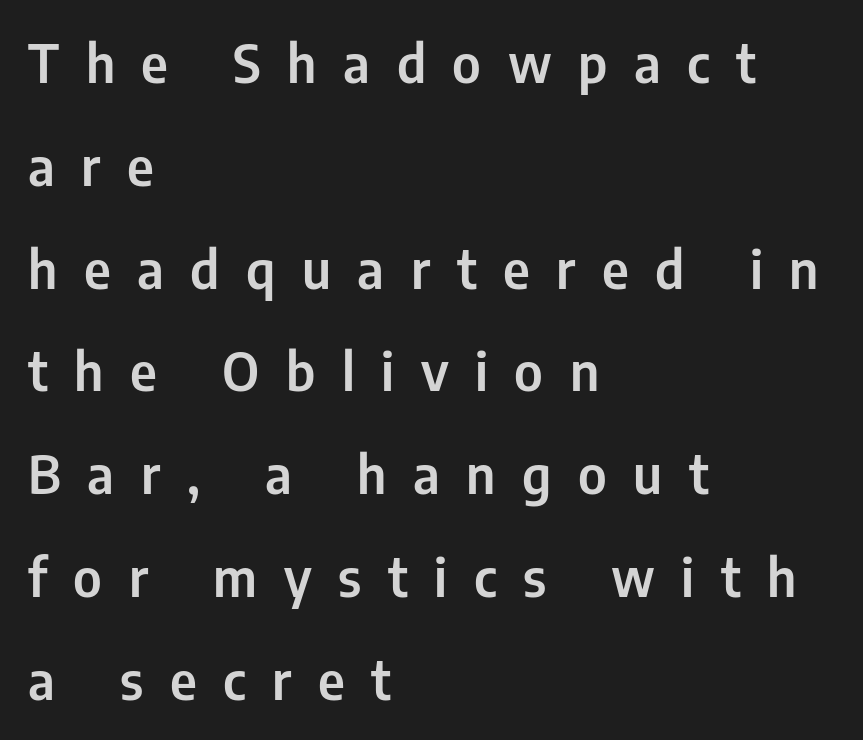
The image shows 53 px condensed sans-serif type, upright; set left-aligned, loose line spacing (1.94x), unusually wide letter spacing (+0.5 em), not underlined; low stroke contrast and a medium x-height.
